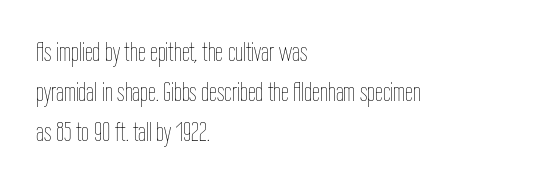
The image shows 28 px thin, condensed type, upright; set left-aligned, normal line spacing (1.42x), normal letter spacing, not underlined; low stroke contrast and a medium x-height.
